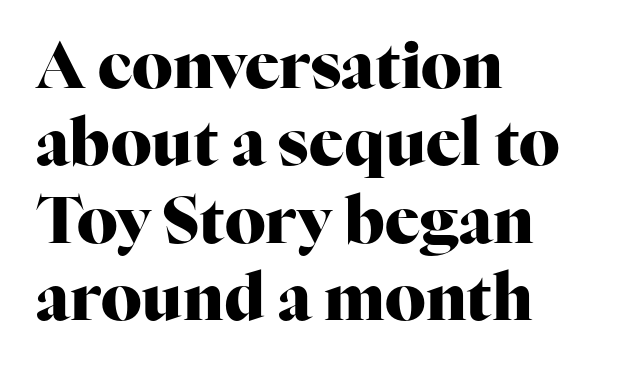
{"serif": "yes", "italic": "no", "bold": "yes", "weight": "heavy", "width": "normal", "stroke_contrast": "high", "x_height": "medium", "monospaced": "no", "underline": "no", "align": "left", "line_spacing_ratio": 1.21, "letter_spacing": "normal", "letter_spacing_em": 0.0, "glyph_px": 64}
